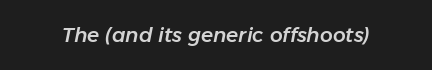
Q: Is the text italic (slanted)? A: Yes, it leans right by about 11 degrees.
Q: Is the text underlined? A: No.
Q: Is the spacing between letters normal or unusually wide? A: Normal.
